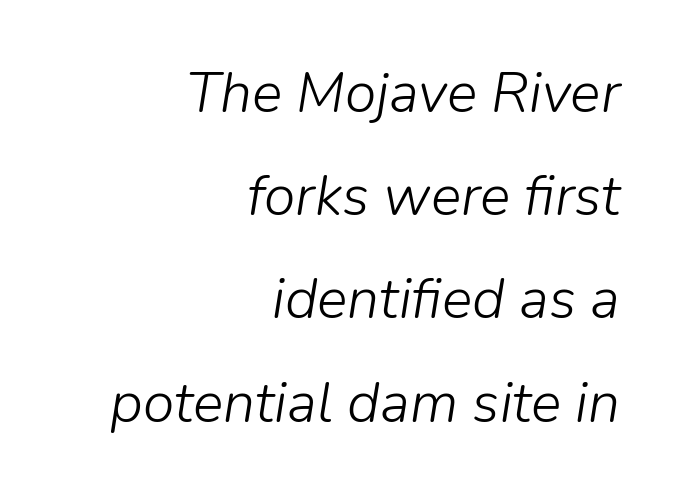
The image shows 57 px light type, italic (leaning right); set right-aligned, line spacing 1.81x, normal letter spacing, not underlined; low stroke contrast and a medium x-height.
